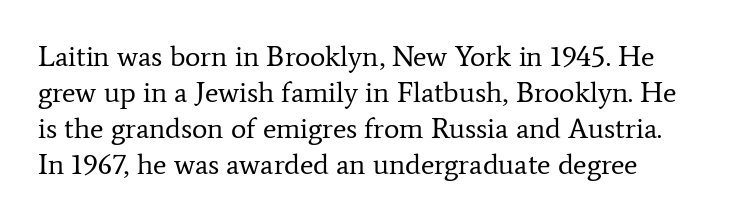
The image shows 29 px regular-weight serif type, upright; set line spacing 1.24x, normal letter spacing, not underlined; low stroke contrast and a medium x-height.
